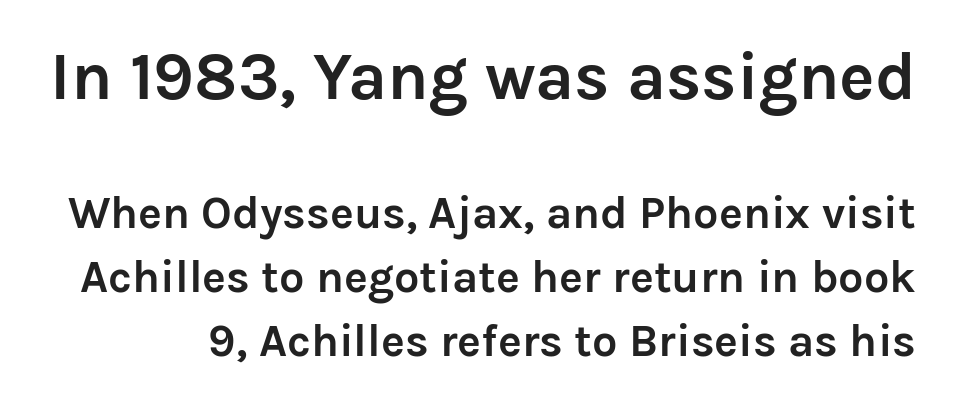
The type family on display is of the sans-serif kind. The initial chunk of copy outweighs the following chunk in type size. Strong, thick strokes mark this as bold type. It's the straight-up-and-down kind of type. Words appear dense and cohesive because spacing is normal.
